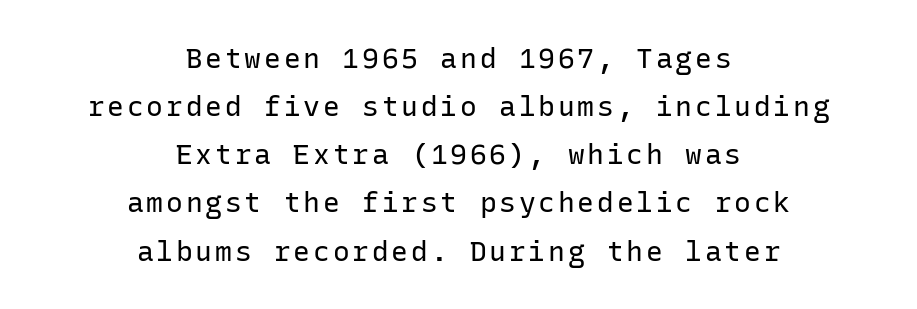
The image shows 28 px regular-weight sans-serif type, upright, monospaced; set centered, line spacing 1.72x, not underlined; low stroke contrast and a medium x-height.
